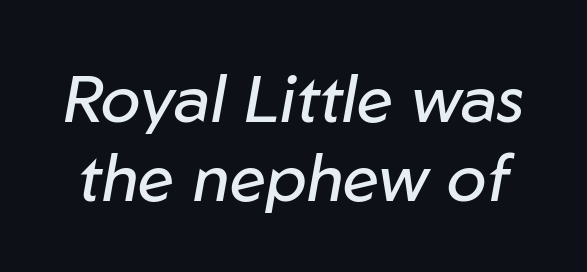
Spacing verdict: proportional, widths tailored to each character. Nothing heavy about these letters — not bold at all. Here the glyphs are tracked normally, forming tight word shapes. The baseline area is clear.
